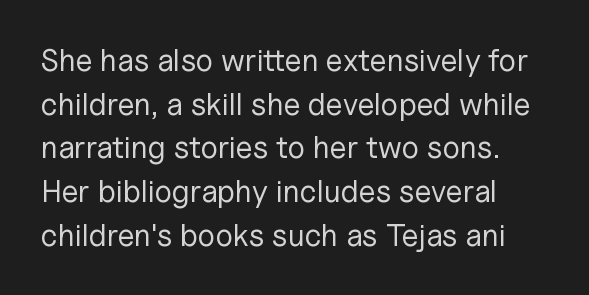
Q: Is the text bold? A: No.
Q: Is the text italic (slanted)? A: No, it is upright.
Q: Is the typeface a serif or a sans-serif typeface? A: Sans-serif.
Q: Is the text underlined? A: No.
Q: Is the spacing between letters normal or unusually wide? A: Normal.
Q: Is the spacing between lines tight, normal or loose? A: Normal.
Q: Width (condensed, normal, or wide)? A: Normal.
Q: Stroke contrast? A: Low.
Q: x-height? A: Medium.
Q: Monospaced? A: No.
